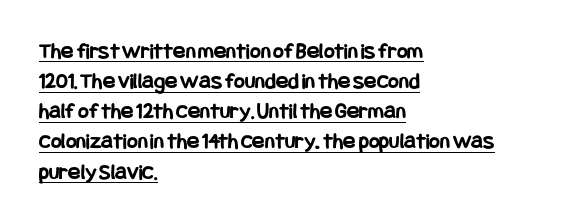
Q: Is the text bold? A: Yes.
Q: Is the text italic (slanted)? A: No, it is upright.
Q: Is the text underlined? A: Yes.
Q: How is the paragraph aligned? A: Left-aligned.
Q: Is the spacing between letters normal or unusually wide? A: Normal.
Q: Is the spacing between lines tight, normal or loose? A: Normal.
